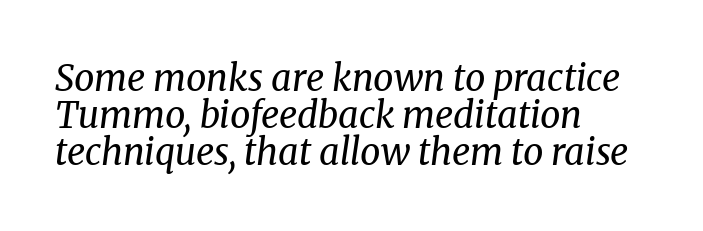
Q: Is the text bold? A: No.
Q: Is the text italic (slanted)? A: Yes, it leans right by about 8 degrees.
Q: Is the typeface a serif or a sans-serif typeface? A: Serif.
Q: Is the text underlined? A: No.
Q: How is the paragraph aligned? A: Left-aligned.
Q: Is the spacing between letters normal or unusually wide? A: Normal.
Q: Is the spacing between lines tight, normal or loose? A: Tight.
Q: Width (condensed, normal, or wide)? A: Normal.
Q: Stroke contrast? A: Medium.
Q: x-height? A: Medium.
Q: Monospaced? A: No.
